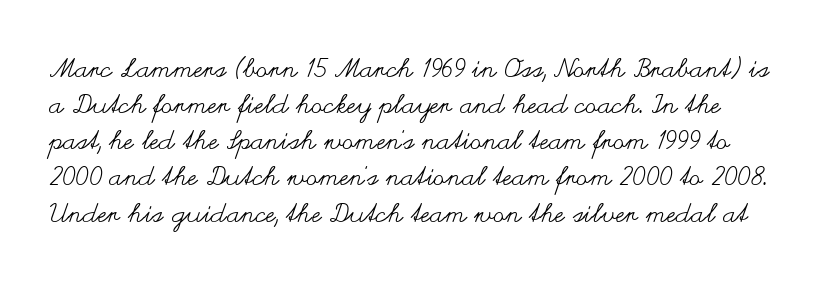
The leading is moderate, giving the passage an even texture. No chunkiness to these letters — they're not bold. Observe the ordinary spacing: letters are neighbours, not strangers. Words float on clear page, feet unadorned.
